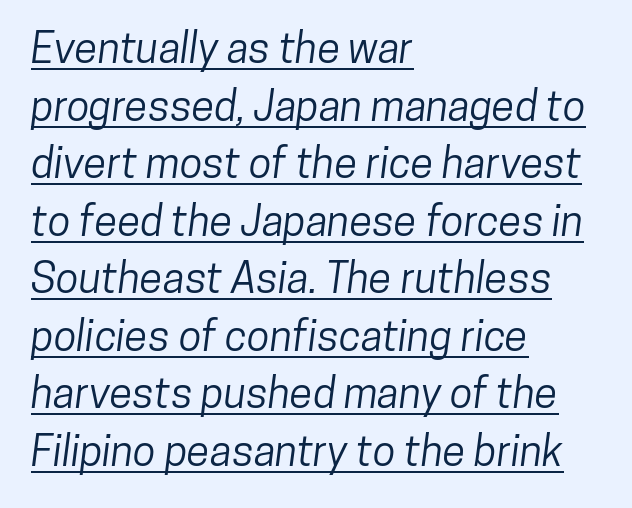
{"serif": "no", "width": "condensed", "stroke_contrast": "low", "x_height": "medium", "monospaced": "no", "underline": "yes", "align": "left", "line_spacing": "normal", "line_spacing_ratio": 1.37, "letter_spacing": "normal", "letter_spacing_em": 0.0, "glyph_px": 42}
